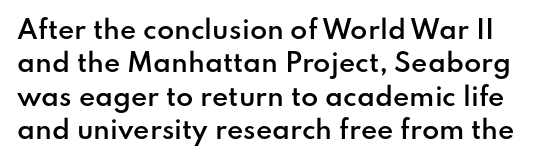
Semibold letterforms, between regular and bold. Words float on clear page, feet unadorned. What's the leading like? Ordinary, nothing unusual. Caption: standard tracking, unaltered.
